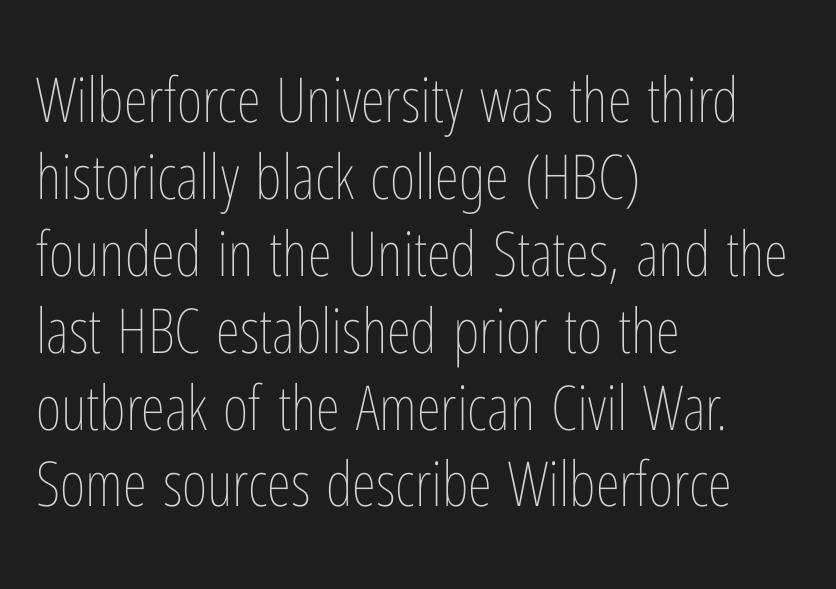
The image shows 62 px thin, condensed type, upright; set left-aligned, line spacing 1.24x, normal letter spacing, not underlined; low stroke contrast and a medium x-height.
